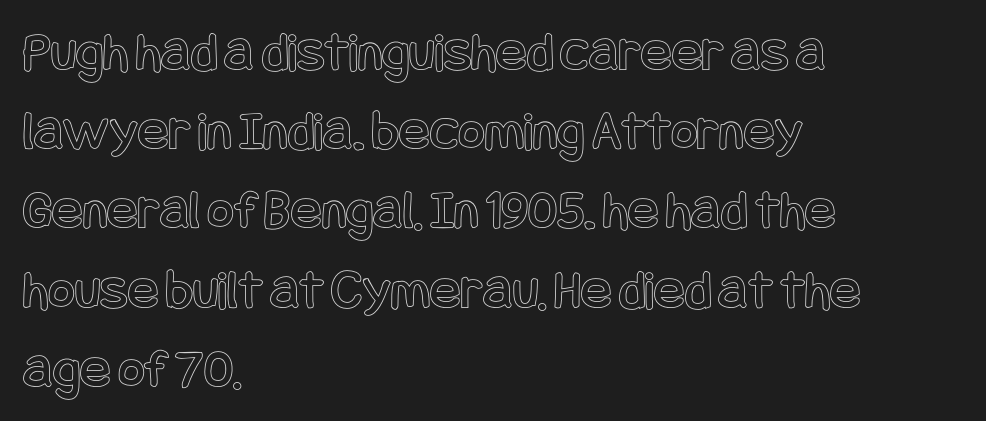
{"italic": "no", "width": "condensed", "x_height": "large", "underline": "no", "align": "left", "line_spacing": "normal", "line_spacing_ratio": 1.39, "letter_spacing": "normal", "letter_spacing_em": 0.0, "glyph_px": 57}
